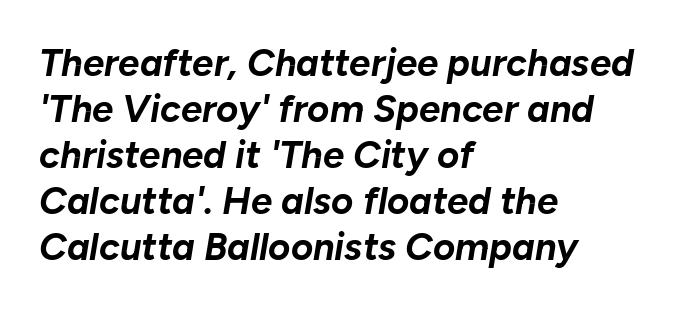
No extra tracking has been applied to these lines. Quick note: underline off. Looks like regular typesetting: each glyph gets only the width it needs. Every row of glyphs begins at an identical x-position on the left. The letters are slanted; this is an italic face.
